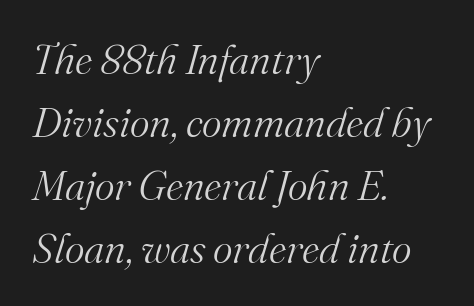
Q: Is the text bold? A: No.
Q: Is the text italic (slanted)? A: Yes, it leans right by about 16 degrees.
Q: Is the typeface a serif or a sans-serif typeface? A: Serif.
Q: Is the text underlined? A: No.
Q: How is the paragraph aligned? A: Left-aligned.
Q: Is the spacing between letters normal or unusually wide? A: Normal.
Q: Is the spacing between lines tight, normal or loose? A: Normal.
Q: Width (condensed, normal, or wide)? A: Normal.
Q: Stroke contrast? A: Medium.
Q: x-height? A: Small.
Q: Monospaced? A: No.
